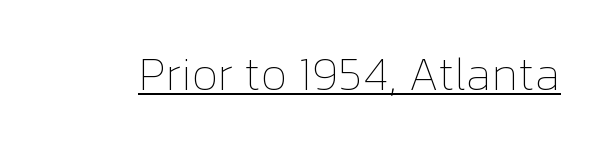
The image shows 47 px thin type, upright; set normal letter spacing, underlined; low stroke contrast and a medium x-height.
